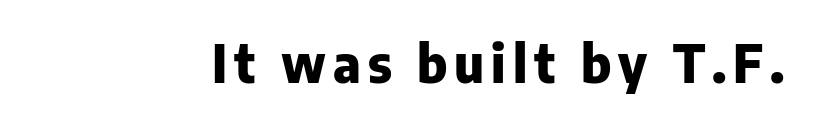
The image shows 52 px heavy sans-serif type, upright; set not underlined; low stroke contrast and a medium x-height.
